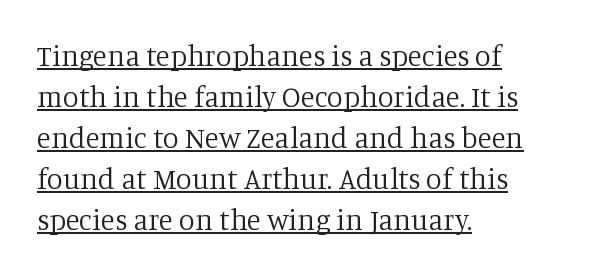
The image shows 29 px regular-weight serif type, upright; set left-aligned, normal line spacing (1.41x), normal letter spacing, underlined; low stroke contrast and a large x-height.
